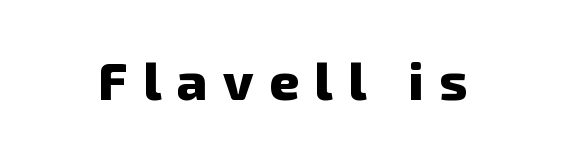
Q: Is the text bold? A: Yes.
Q: Is the typeface a serif or a sans-serif typeface? A: Sans-serif.
Q: Is the text underlined? A: No.
Q: Is the spacing between letters normal or unusually wide? A: Unusually wide.
Q: Width (condensed, normal, or wide)? A: Normal.
Q: Stroke contrast? A: Low.
Q: x-height? A: Medium.
Q: Monospaced? A: No.
